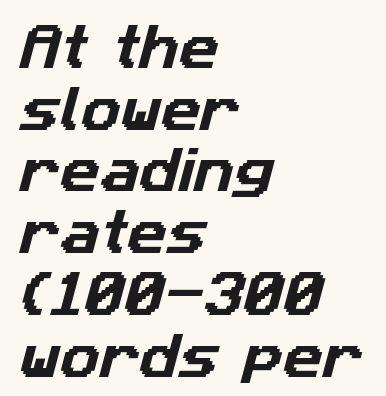
The image shows 49 px sans-serif type; set left-aligned, normal line spacing (1.26x), normal letter spacing, not underlined; low stroke contrast and a medium x-height.
